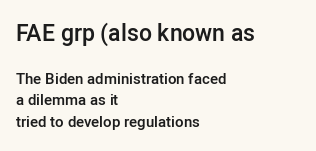
Q: Is the text bold? A: Semi-bold.
Q: Is the text italic (slanted)? A: No, it is upright.
Q: Is the text underlined? A: No.
Q: How is the paragraph aligned? A: Left-aligned.
Q: Is the spacing between letters normal or unusually wide? A: Normal.
Q: Is the spacing between lines tight, normal or loose? A: Normal.
Q: Which block of text is set in a larger size, the first (top) or the second (bottom)? A: The first (top) one.
